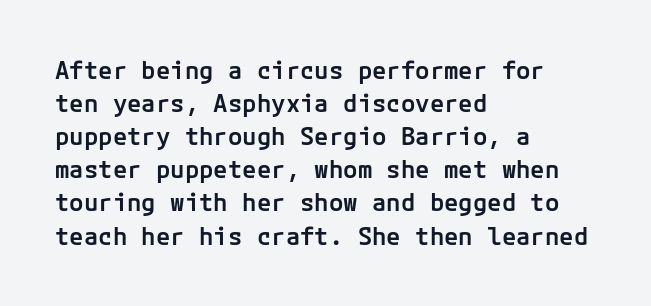
The image shows 24 px text type, upright; set left-aligned, normal line spacing (1.38x), normal letter spacing, not underlined.
